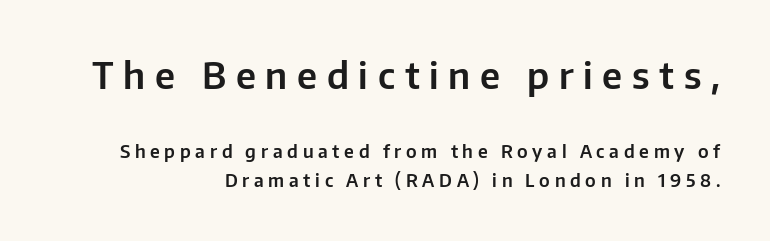
Q: Is the text italic (slanted)? A: No, it is upright.
Q: Is the typeface a serif or a sans-serif typeface? A: Sans-serif.
Q: Is the text underlined? A: No.
Q: How is the paragraph aligned? A: Right-aligned.
Q: Is the spacing between letters normal or unusually wide? A: Unusually wide.
Q: Is the spacing between lines tight, normal or loose? A: Normal.
Q: Which block of text is set in a larger size, the first (top) or the second (bottom)? A: The first (top) one.
Q: Width (condensed, normal, or wide)? A: Normal.
Q: Stroke contrast? A: Low.
Q: x-height? A: Medium.
Q: Monospaced? A: No.
